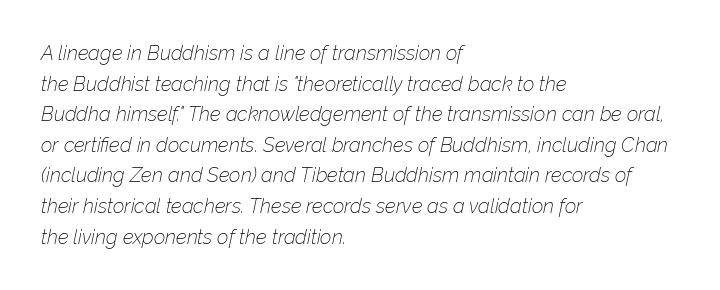
Q: Is the text bold? A: No.
Q: Is the text italic (slanted)? A: Yes, it leans right by about 12 degrees.
Q: Is the text underlined? A: No.
Q: How is the paragraph aligned? A: Left-aligned.
Q: Is the spacing between letters normal or unusually wide? A: Normal.
Q: Is the spacing between lines tight, normal or loose? A: Normal.
